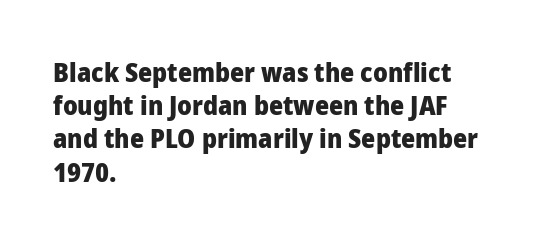
There is no visible air inserted between adjacent glyphs. In terms of weight, the rendering is a true, heavy bold. Visually the block forms a straight wall on the left and a jagged coastline on the right. Lines of text with bare space underneath. If you drew a line through each stem, it would be perfectly vertical.
